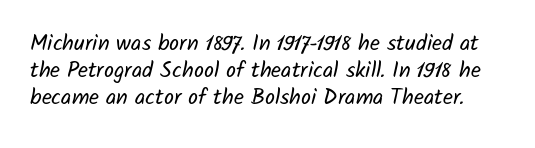
Honestly, the letter spacing is just normal — you wouldn't notice it. A quiet, ordinary-to-light weight characterises the typeface. Unmarked baselines from the first word to the last.
